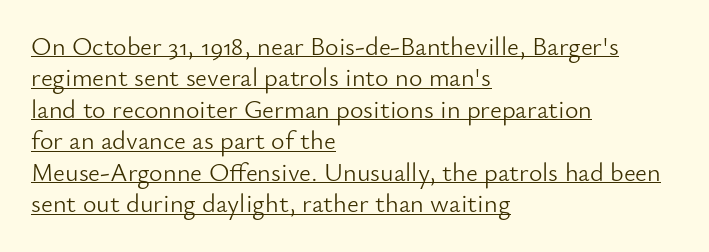
The image shows 26 px text type, upright; set left-aligned, line spacing 1.21x, normal letter spacing, underlined.
